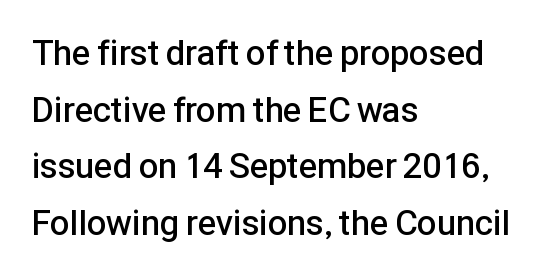
Words appear dense and cohesive because spacing is normal. Glance below the letters and you will spot only blank space. Here the designer chose a conventional face with non-uniform glyph widths. The leading is moderate, giving the passage an even texture. Typesetter's note: demi weight, one step under bold.
